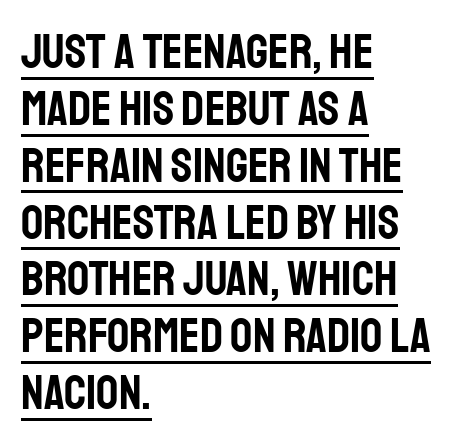
Q: Is the text italic (slanted)? A: No, it is upright.
Q: Is the typeface a serif or a sans-serif typeface? A: Sans-serif.
Q: Is the text underlined? A: Yes.
Q: How is the paragraph aligned? A: Left-aligned.
Q: Is the spacing between letters normal or unusually wide? A: Normal.
Q: Width (condensed, normal, or wide)? A: Condensed.
Q: Stroke contrast? A: Low.
Q: x-height? A: Large.
Q: Monospaced? A: No.
